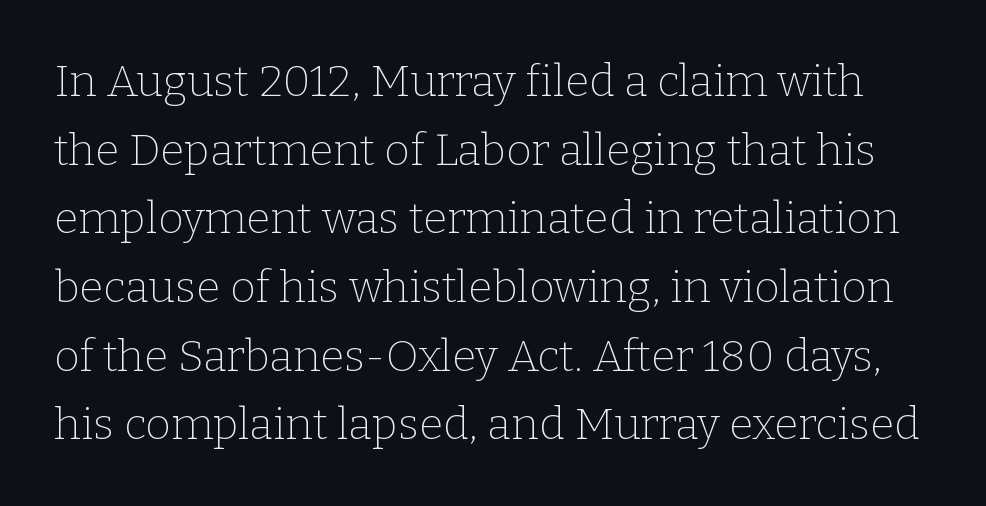
Compared with a typical body face, this is equally light or lighter still. A typesetter would call this proportional, since set widths differ per character. Observe the ordinary spacing: letters are neighbours, not strangers. Check the space under the baseline: it is left empty. The type family on display is of the serif kind.
